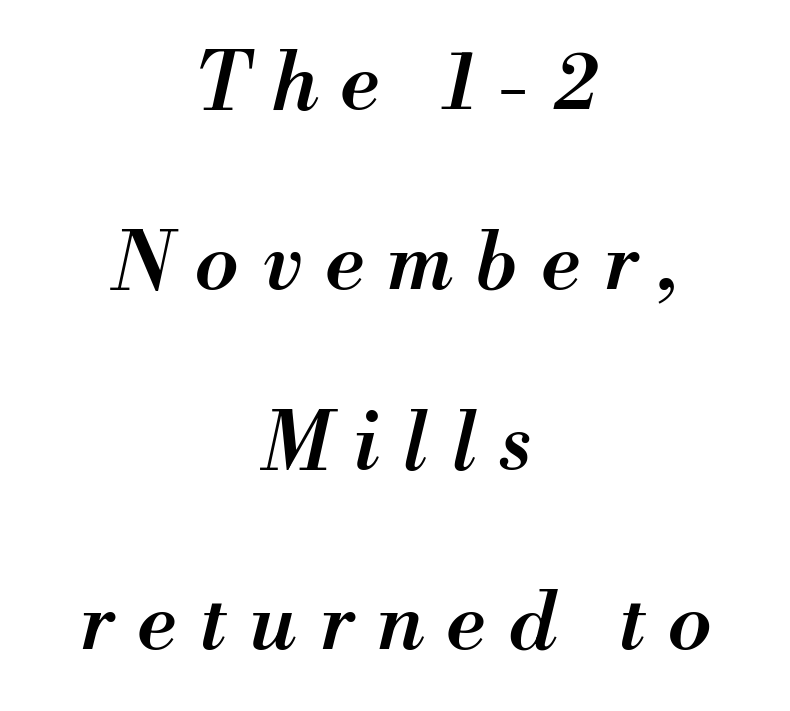
No word sits above an underline. Slant detected: the letters are inclined. Widely set lines give the paragraph a tall, airy silhouette. Letter spacing: wide.
